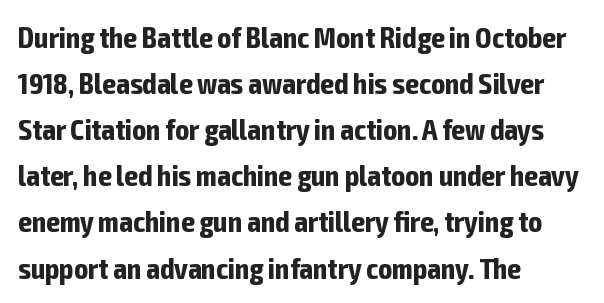
Q: Is the text bold? A: Yes.
Q: Is the text italic (slanted)? A: No, it is upright.
Q: Is the typeface a serif or a sans-serif typeface? A: Sans-serif.
Q: Is the text underlined? A: No.
Q: How is the paragraph aligned? A: Left-aligned.
Q: Is the spacing between letters normal or unusually wide? A: Normal.
Q: Is the spacing between lines tight, normal or loose? A: Normal.
Q: Width (condensed, normal, or wide)? A: Condensed.
Q: Stroke contrast? A: Low.
Q: x-height? A: Medium.
Q: Monospaced? A: No.
